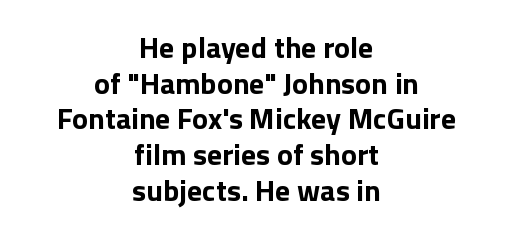
The area under the type is left untouched. Every letter is thick-stroked: bold, no question. The letters sit at their default tracking, neither squeezed nor spread. Spacing verdict: proportional, widths tailored to each character.
